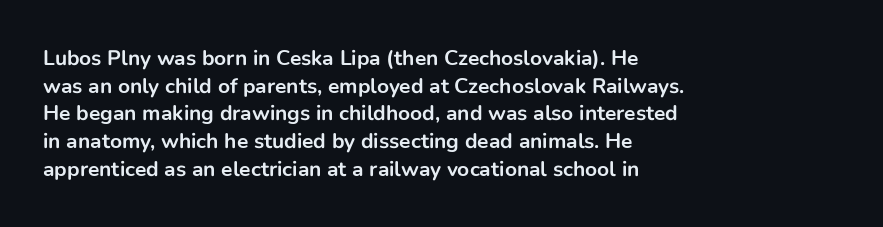
{"italic": "no", "bold": "yes", "underline": "no", "align": "left", "line_spacing": "normal", "line_spacing_ratio": 1.32, "letter_spacing": "normal", "letter_spacing_em": 0.0, "glyph_px": 21}
